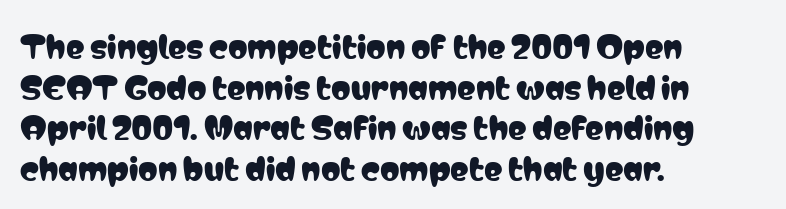
Every row of glyphs begins at an identical x-position on the left. A typesetter would call this proportional, since set widths differ per character. Nope, not italic — everything's standing straight. Typographically, this falls in the sans-serif category. This rendering leaves character spacing at its baseline value. The space between consecutive lines is moderate.
